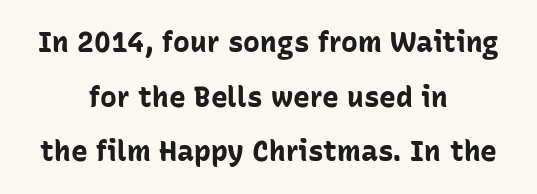
The image shows 28 px bold sans-serif type, upright; set centered, loose line spacing (1.95x), normal letter spacing, not underlined; low stroke contrast and a medium x-height.
